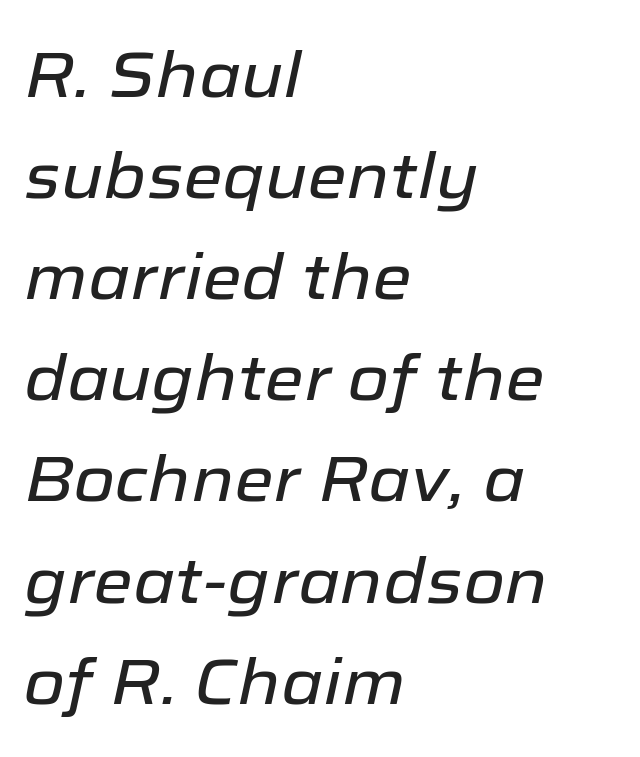
The image shows 64 px text type, italic (leaning right); set left-aligned, normal line spacing (1.58x), normal letter spacing, not underlined; low stroke contrast and a medium x-height.
